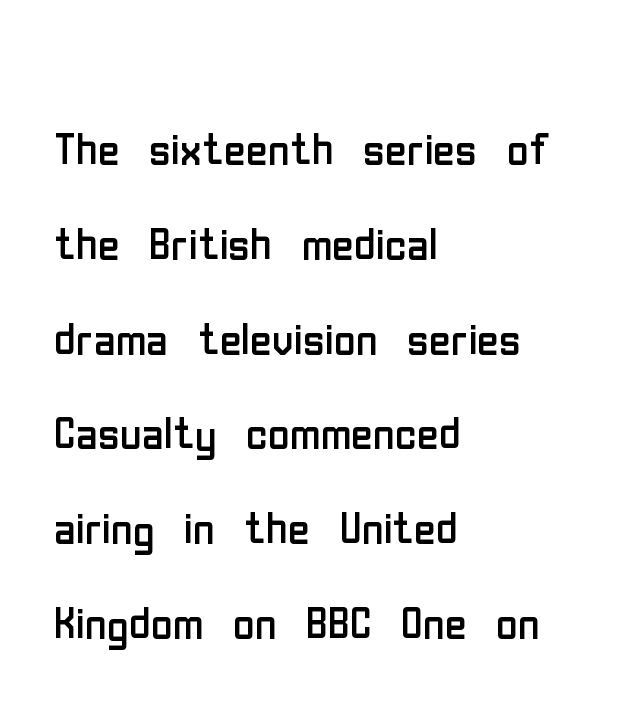
Q: Is the text bold? A: No.
Q: Is the text italic (slanted)? A: No, it is upright.
Q: Is the typeface a serif or a sans-serif typeface? A: Sans-serif.
Q: Is the text underlined? A: No.
Q: How is the paragraph aligned? A: Left-aligned.
Q: Is the spacing between letters normal or unusually wide? A: Normal.
Q: Is the spacing between lines tight, normal or loose? A: Normal.
Q: Width (condensed, normal, or wide)? A: Condensed.
Q: Stroke contrast? A: Low.
Q: x-height? A: Medium.
Q: Monospaced? A: No.
